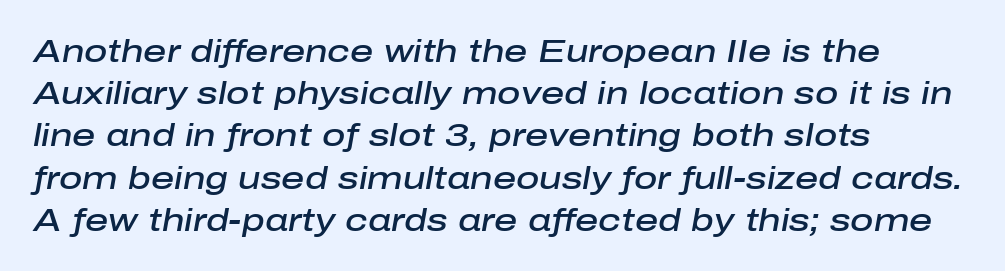
The image shows 32 px semibold type, italic (leaning right); set left-aligned, normal line spacing (1.32x), normal letter spacing, not underlined; low stroke contrast and a medium x-height.
